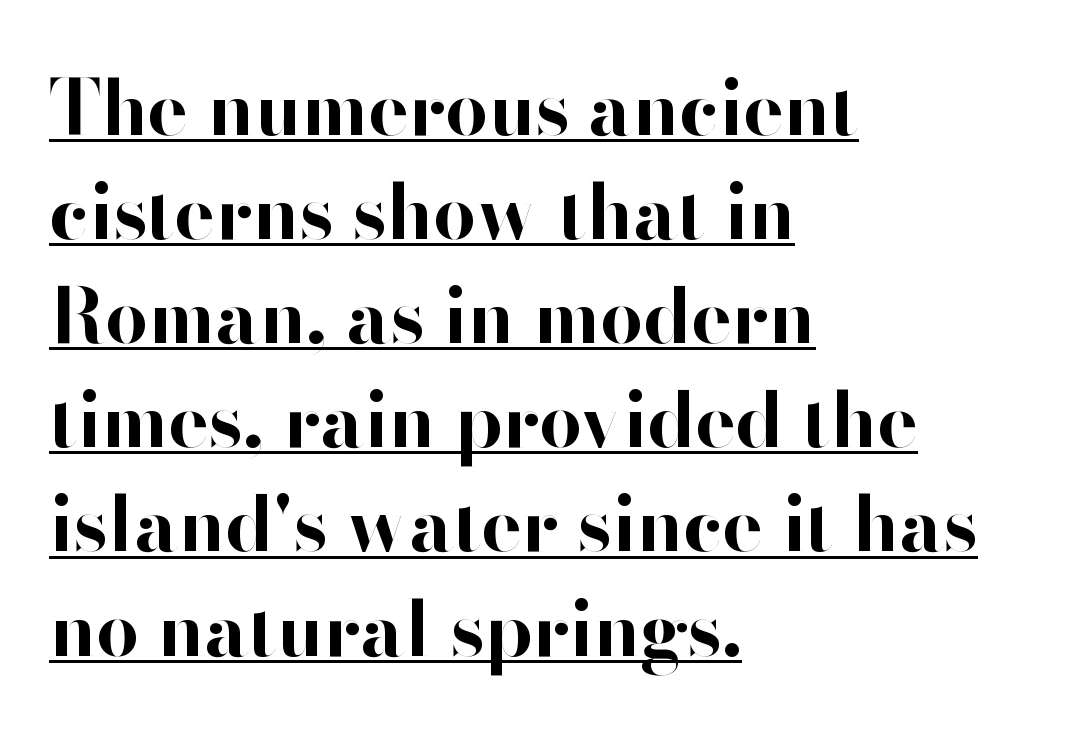
The image shows 76 px bold sans-serif type, upright; set left-aligned, normal line spacing (1.37x), normal letter spacing, underlined; high stroke contrast and a small x-height.
